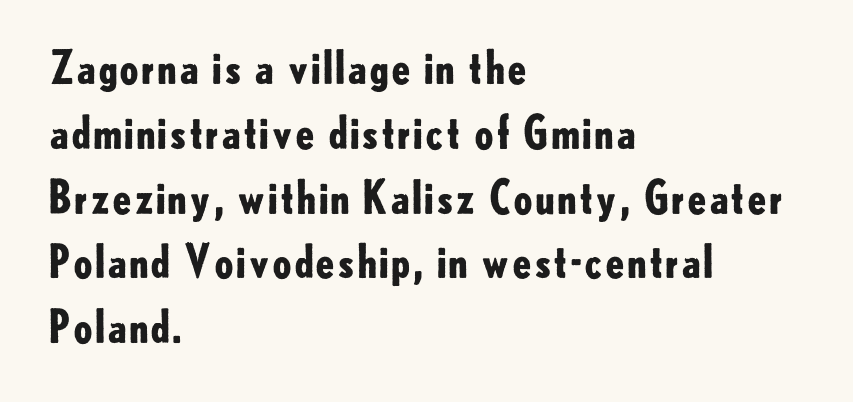
{"serif": "no", "italic": "no", "bold": "yes", "weight": "bold", "width": "normal", "stroke_contrast": "low", "x_height": "small", "monospaced": "no", "underline": "no", "align": "left", "line_spacing": "normal", "line_spacing_ratio": 1.44, "letter_spacing": "normal", "letter_spacing_em": 0.0, "glyph_px": 45}
